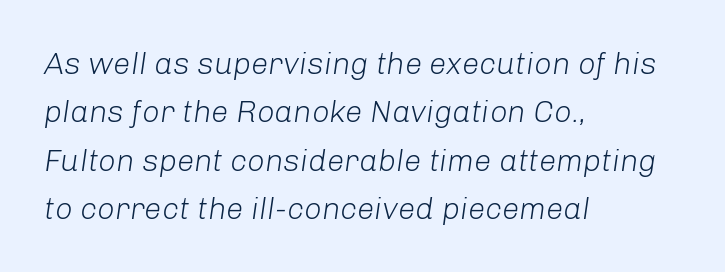
No word sits above an underline. Casual observation: everything's shoved over to the left. The rendering uses natural spacing where letterforms have individual widths. The letters look calm and open, with moderate or lighter stems. Looking at the ascenders, they clearly lean.
